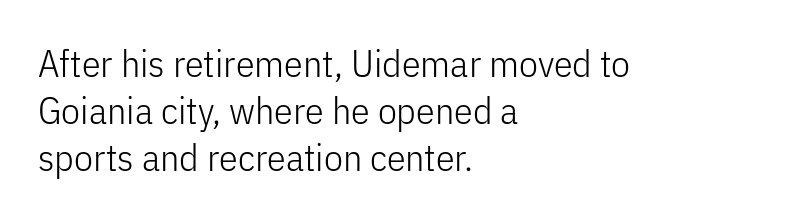
{"serif": "no", "italic": "no", "bold": "no", "weight": "light", "width": "condensed", "stroke_contrast": "low", "x_height": "medium", "monospaced": "no", "underline": "no", "align": "left", "line_spacing_ratio": 1.24, "letter_spacing": "normal", "letter_spacing_em": 0.0, "glyph_px": 38}
